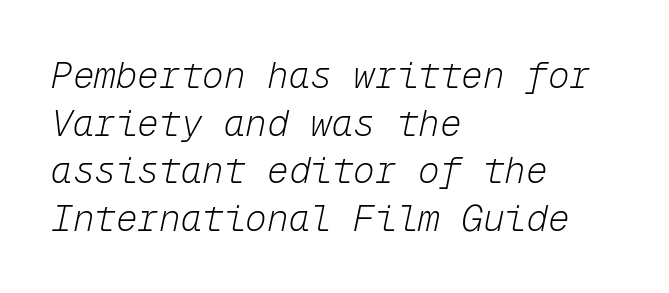
The image shows 36 px light type, italic (leaning right), monospaced; set left-aligned, normal line spacing (1.32x), normal letter spacing, not underlined; low stroke contrast and a medium x-height.
